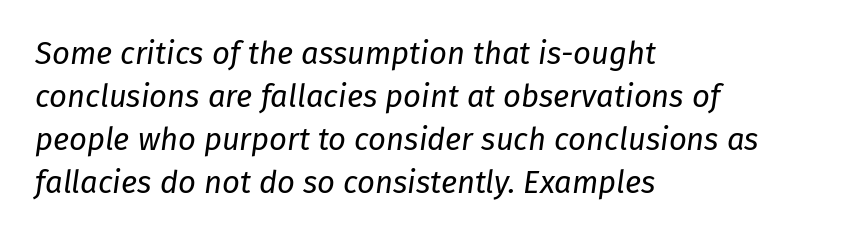
{"italic": "yes", "lean": "right", "slant_degrees": 8, "bold": "no", "weight": "regular", "width": "normal", "stroke_contrast": "low", "x_height": "medium", "monospaced": "no", "underline": "no", "align": "left", "line_spacing": "normal", "line_spacing_ratio": 1.39, "letter_spacing": "normal", "letter_spacing_em": 0.0, "glyph_px": 31}
